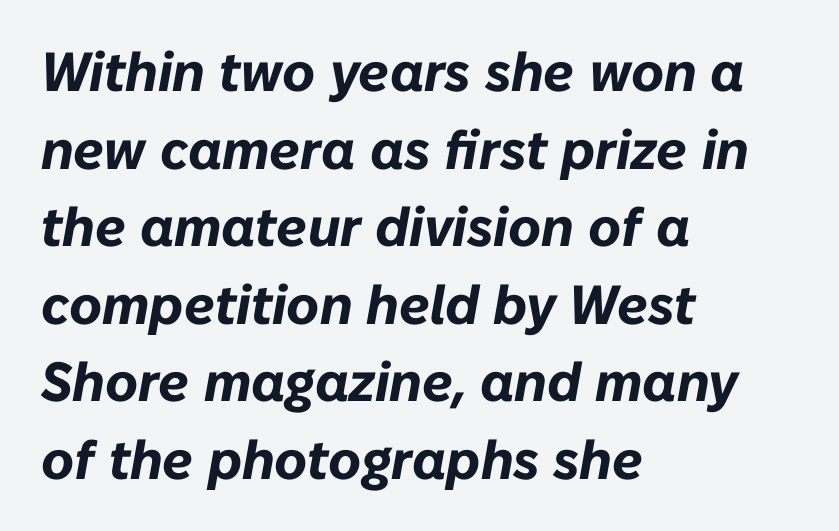
The image shows 55 px bold type, italic (leaning right); set left-aligned, normal line spacing (1.41x), normal letter spacing, not underlined; low stroke contrast and a medium x-height.
